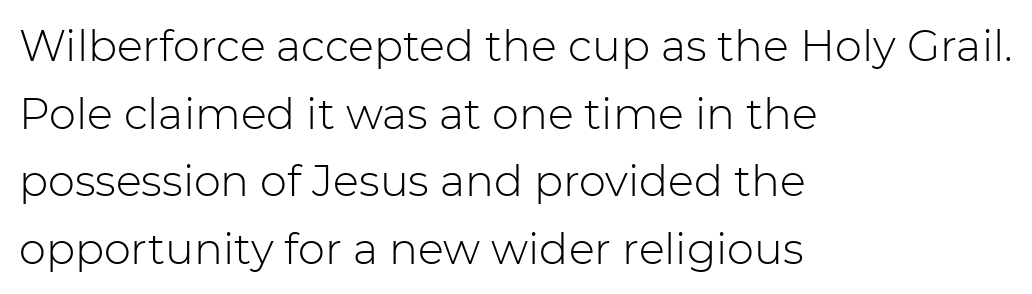
The image shows 43 px light sans-serif type, upright; set left-aligned, normal line spacing (1.57x), normal letter spacing, not underlined; low stroke contrast and a medium x-height.
